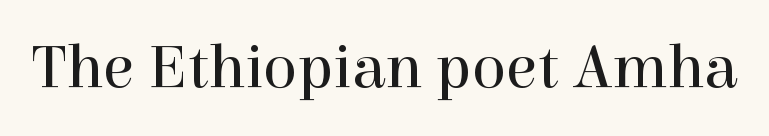
Q: Is the text bold? A: No.
Q: Is the text italic (slanted)? A: No, it is upright.
Q: Is the typeface a serif or a sans-serif typeface? A: Serif.
Q: Is the text underlined? A: No.
Q: Is the spacing between letters normal or unusually wide? A: Normal.
Q: Width (condensed, normal, or wide)? A: Normal.
Q: x-height? A: Medium.
Q: Monospaced? A: No.
